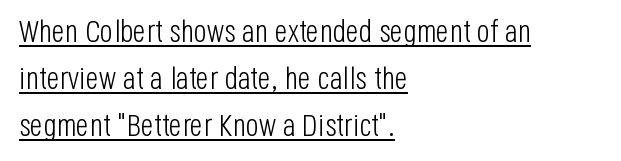
{"serif": "no", "italic": "no", "bold": "no", "weight": "light", "width": "condensed", "stroke_contrast": "low", "x_height": "large", "monospaced": "no", "underline": "yes", "align": "left", "line_spacing": "normal", "line_spacing_ratio": 1.51, "letter_spacing": "normal", "letter_spacing_em": 0.0, "glyph_px": 31}
